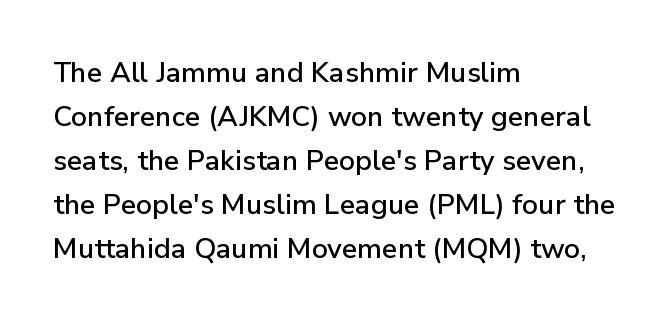
{"serif": "no", "italic": "no", "width": "normal", "stroke_contrast": "low", "x_height": "medium", "monospaced": "no", "underline": "no", "align": "left", "line_spacing": "normal", "line_spacing_ratio": 1.57, "letter_spacing": "normal", "letter_spacing_em": 0.0, "glyph_px": 28}
